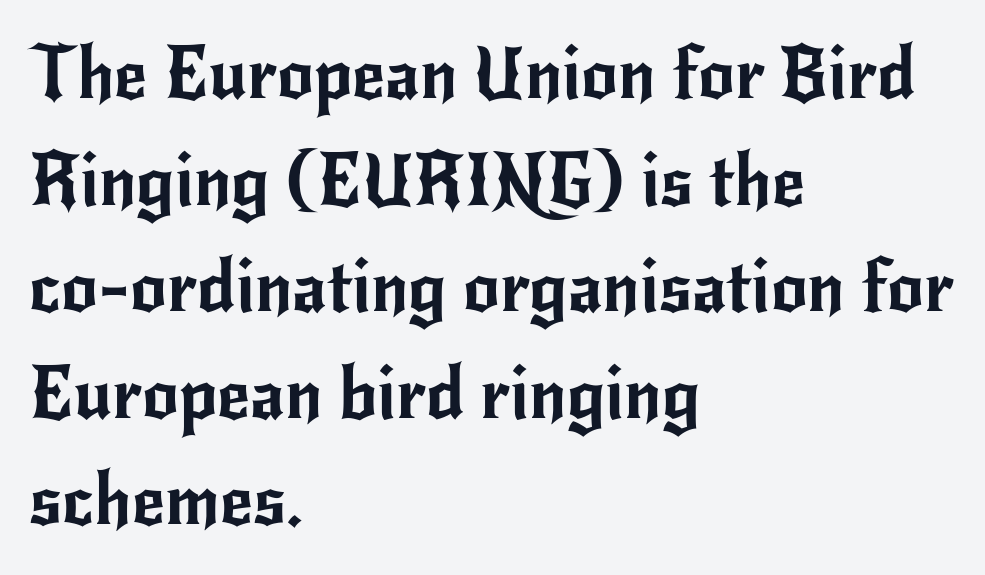
{"serif": "no", "italic": "no", "width": "normal", "stroke_contrast": "low", "x_height": "small", "monospaced": "no", "underline": "no", "align": "left", "line_spacing": "normal", "line_spacing_ratio": 1.48, "letter_spacing": "normal", "letter_spacing_em": 0.0, "glyph_px": 72}
